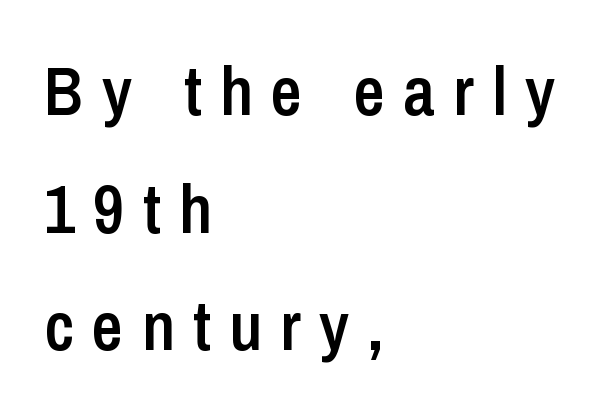
The lines in this sample share a left origin and differ only in where they stop. Typographic density is moderately raised because the face is semibold. A typesetter would mark this as roman, not italic. The gap between lines stays unmarked. Does extra space separate the letters? Yes, quite a lot of it. The type family on display is of the sans-serif kind.
